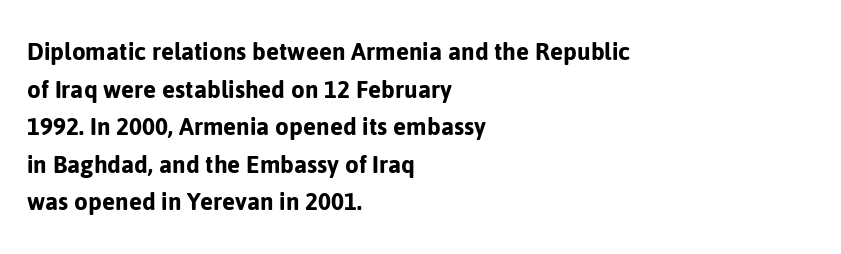
{"serif": "no", "italic": "no", "width": "normal", "stroke_contrast": "low", "x_height": "medium", "monospaced": "no", "underline": "no", "align": "left", "line_spacing": "normal", "line_spacing_ratio": 1.34, "letter_spacing": "normal", "letter_spacing_em": 0.0, "glyph_px": 28}
